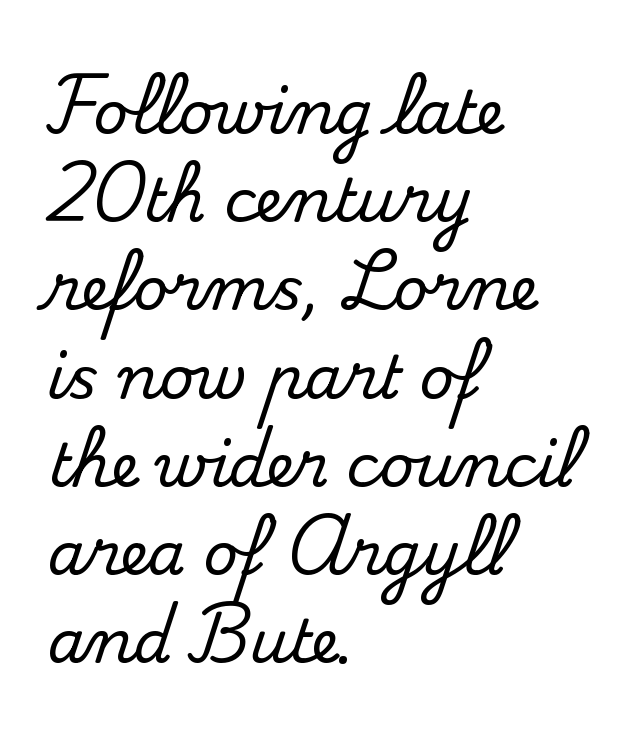
The lines in this sample share a left origin and differ only in where they stop. Descenders are the only things crossing below the line. The type is set solid horizontally, with unmodified tracking. The face used here is proportionally spaced, like ordinary book or web type. Evenly set lines give the paragraph a standard silhouette.
